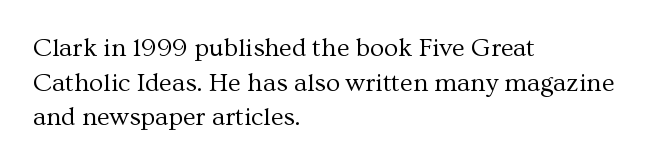
{"italic": "no", "bold": "no", "underline": "no", "align": "left", "line_spacing": "normal", "line_spacing_ratio": 1.33, "letter_spacing": "normal", "letter_spacing_em": 0.0, "glyph_px": 26}
